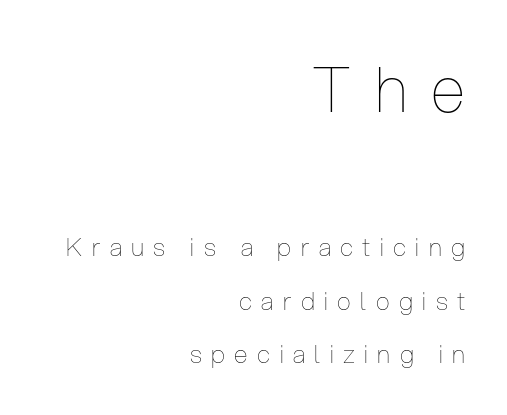
The image shows 63 px thin, condensed type, upright; set right-aligned, loose line spacing (2.15x), unusually wide letter spacing (+0.38 em), not underlined; the first (top) block is 2.52x larger; low stroke contrast and a medium x-height.
